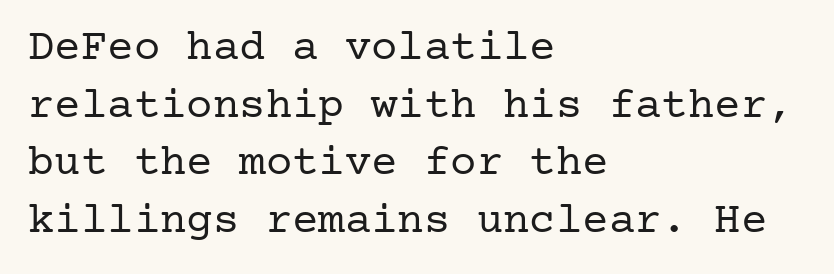
Successive baselines arrive at the customary interval. Notice how the stems are strictly vertical — no italics here. The passage shown is not bold in any degree. All the whitespace from short lines collects on the right. Old-style or modern, the face here clearly has serifs.
